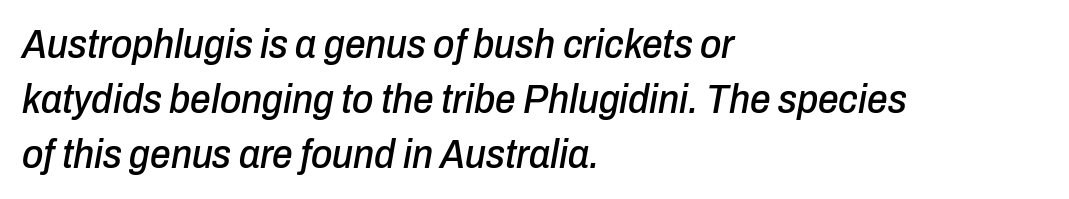
The image shows 41 px condensed type, italic (leaning right); set left-aligned, normal line spacing (1.34x), normal letter spacing, not underlined; low stroke contrast and a medium x-height.
